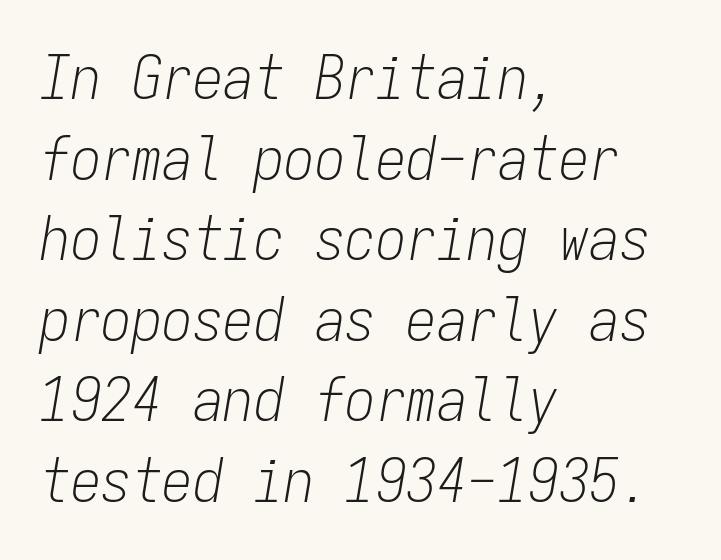
{"italic": "yes", "lean": "right", "slant_degrees": 9, "bold": "no", "weight": "light", "width": "condensed", "stroke_contrast": "low", "x_height": "medium", "monospaced": "yes", "underline": "no", "align": "left", "line_spacing": "normal", "line_spacing_ratio": 1.32, "letter_spacing": "normal", "letter_spacing_em": 0.0, "glyph_px": 61}
